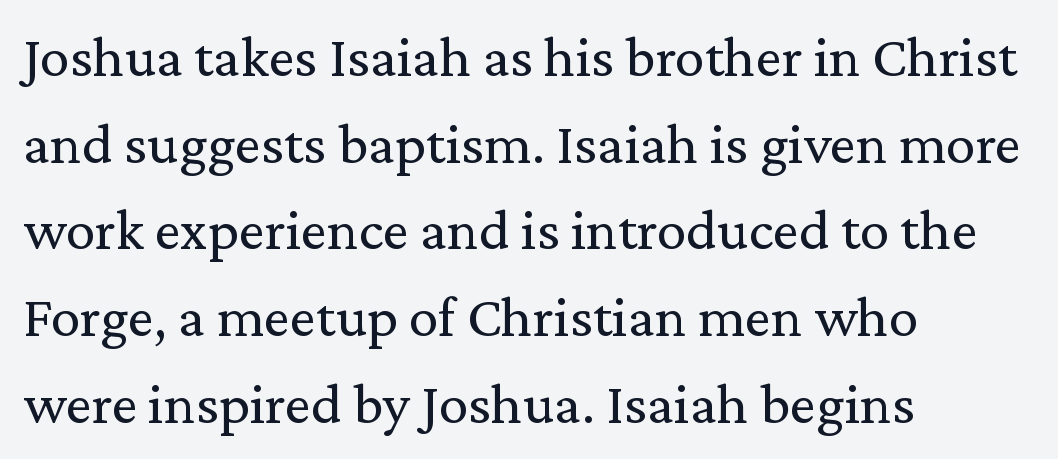
The image shows 59 px regular-weight serif type, upright; set left-aligned, normal line spacing (1.47x), normal letter spacing, not underlined; medium stroke contrast and a medium x-height.
